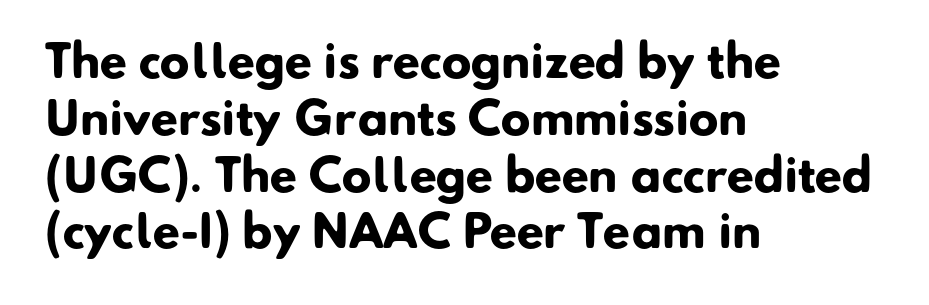
A bare baseline throughout the passage. Each word holds together tightly as a unit, with standard inter-letter gaps. Compared with typical paragraphs, the rows here are spaced about the same. Notice how thick the strokes are: this is what a full bold looks like.
